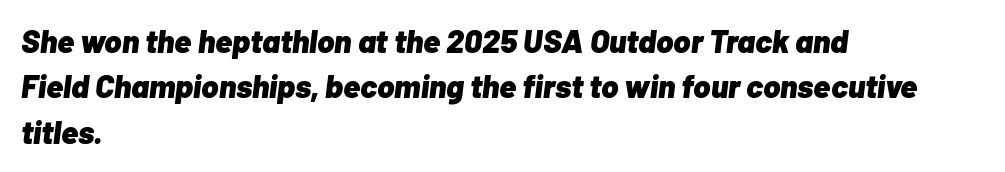
{"italic": "yes", "lean": "right", "slant_degrees": 7, "bold": "yes", "weight": "heavy", "width": "normal", "stroke_contrast": "low", "x_height": "medium", "monospaced": "no", "underline": "no", "align": "left", "line_spacing": "normal", "line_spacing_ratio": 1.42, "letter_spacing": "normal", "letter_spacing_em": 0.0, "glyph_px": 32}
